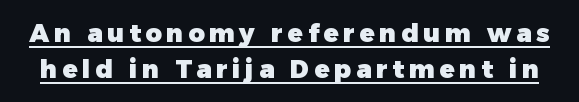
Caption: lettering with a line underneath. The rendering uses a moderate line-height, typical for paragraphs. You'd pick this weight for a headline — it's a proper bold. Ordinary non-slanted type is in use.
